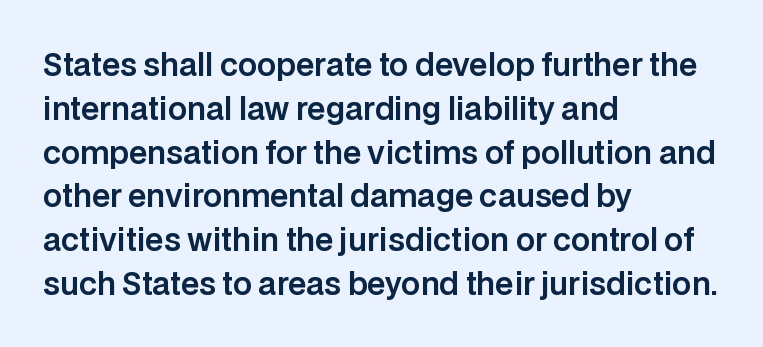
Q: Is the text italic (slanted)? A: No, it is upright.
Q: Is the typeface a serif or a sans-serif typeface? A: Sans-serif.
Q: Is the text underlined? A: No.
Q: How is the paragraph aligned? A: Left-aligned.
Q: Is the spacing between letters normal or unusually wide? A: Normal.
Q: Is the spacing between lines tight, normal or loose? A: Normal.
Q: Width (condensed, normal, or wide)? A: Normal.
Q: Stroke contrast? A: Low.
Q: x-height? A: Large.
Q: Monospaced? A: No.
